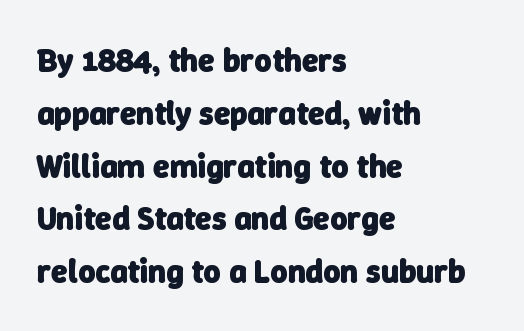
Q: Is the text bold? A: Yes.
Q: Is the typeface a serif or a sans-serif typeface? A: Sans-serif.
Q: Is the text underlined? A: No.
Q: How is the paragraph aligned? A: Left-aligned.
Q: Is the spacing between letters normal or unusually wide? A: Normal.
Q: Is the spacing between lines tight, normal or loose? A: Normal.
Q: Width (condensed, normal, or wide)? A: Normal.
Q: Stroke contrast? A: Low.
Q: x-height? A: Medium.
Q: Monospaced? A: No.
